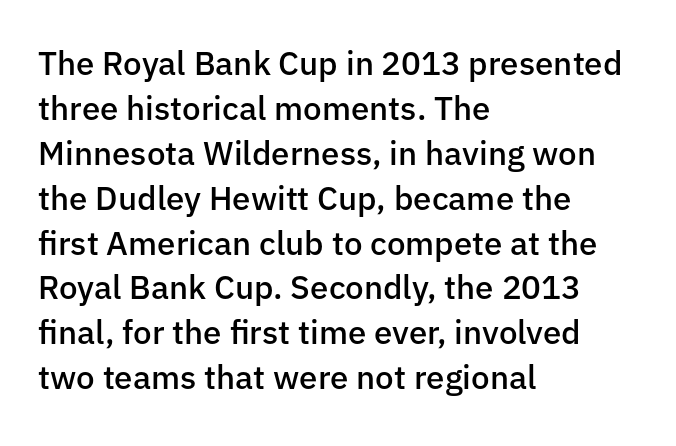
The image shows 33 px semibold sans-serif type, upright; set left-aligned, normal line spacing (1.36x), normal letter spacing, not underlined; low stroke contrast and a medium x-height.
